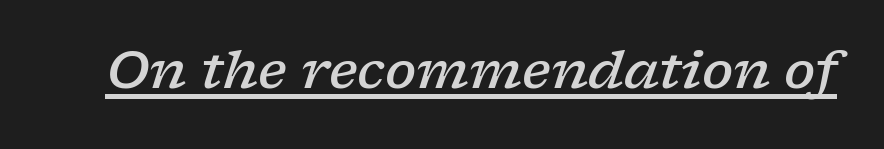
This sample uses an oblique cut, with every glyph tilted off the vertical. The type is set solid horizontally, with unmodified tracking. The text was rendered using a seriffed face with decorative stroke endings. You could not count columns in this text — the font is proportionally spaced.
